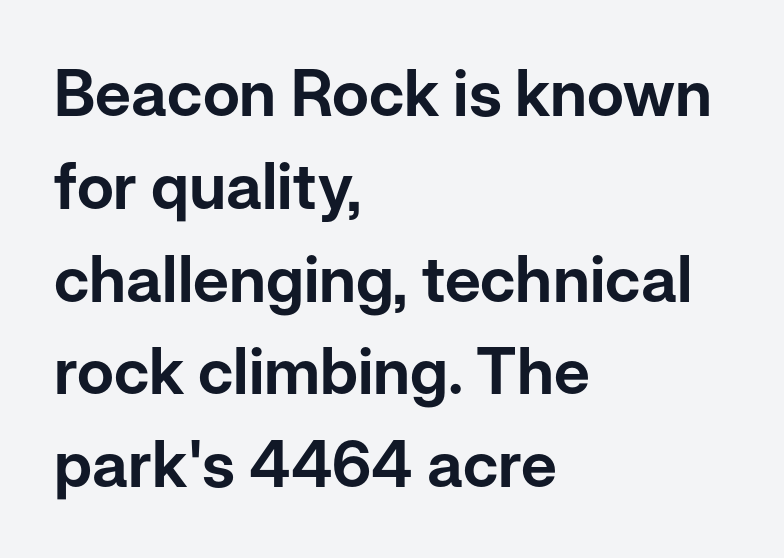
{"serif": "no", "italic": "no", "width": "normal", "stroke_contrast": "low", "x_height": "medium", "monospaced": "no", "underline": "no", "align": "left", "line_spacing": "normal", "line_spacing_ratio": 1.45, "letter_spacing": "normal", "letter_spacing_em": 0.0, "glyph_px": 64}
